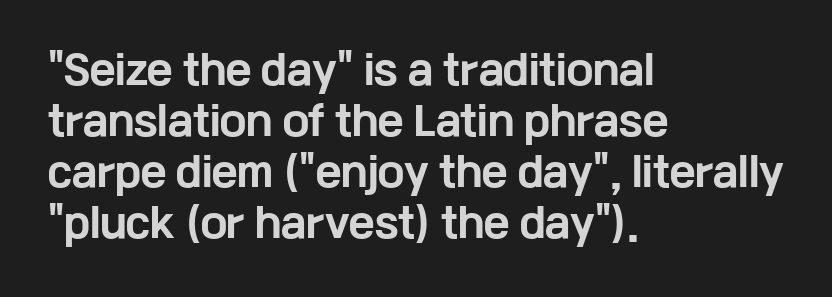
The image shows 39 px bold, wide sans-serif type, upright; set left-aligned, normal line spacing (1.31x), normal letter spacing, not underlined; low stroke contrast and a medium x-height.
